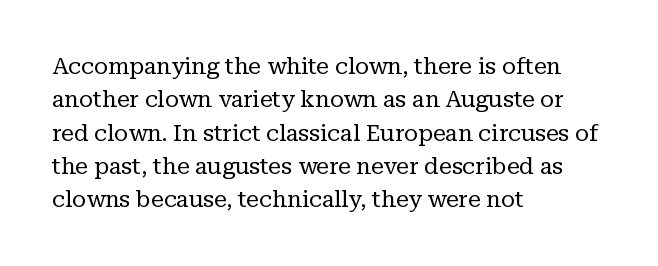
The image shows 23 px text type, upright; set left-aligned, normal line spacing (1.45x), normal letter spacing, not underlined.
